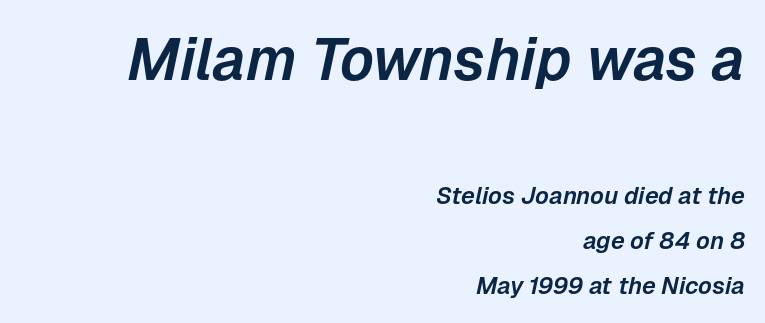
{"italic": "yes", "lean": "right", "slant_degrees": 12, "width": "normal", "stroke_contrast": "low", "x_height": "medium", "monospaced": "no", "underline": "no", "align": "right", "line_spacing_ratio": 1.89, "letter_spacing": "normal", "letter_spacing_em": 0.0, "larger_block": "first", "size_ratio": 2.46, "glyph_px": 59}
